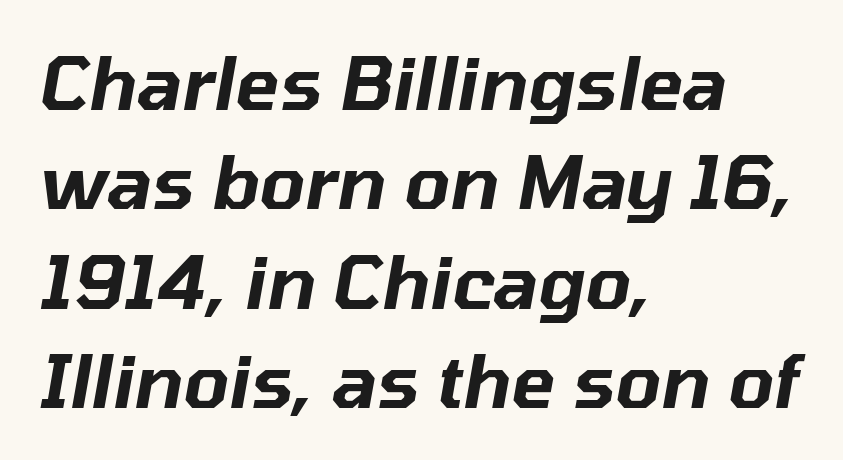
{"italic": "yes", "lean": "right", "slant_degrees": 10, "width": "normal", "stroke_contrast": "low", "x_height": "medium", "monospaced": "no", "underline": "no", "align": "left", "line_spacing": "normal", "line_spacing_ratio": 1.36, "letter_spacing": "normal", "letter_spacing_em": 0.0, "glyph_px": 73}
